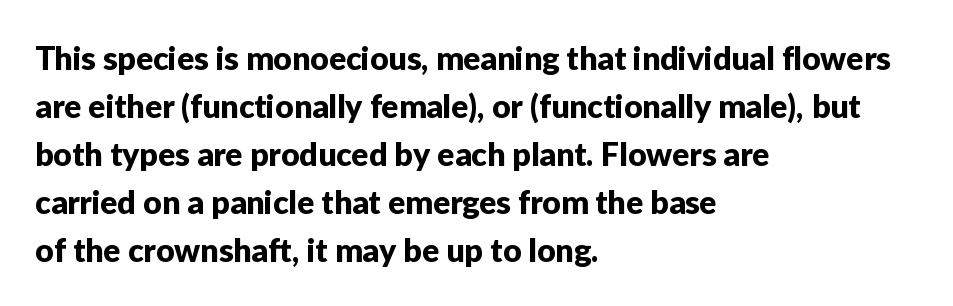
The image shows 32 px sans-serif type, upright; set left-aligned, normal line spacing (1.5x), normal letter spacing, not underlined; low stroke contrast and a medium x-height.
